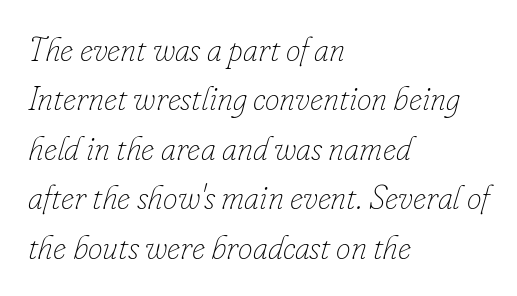
The glyphs look as if they've been sheared to an angle. Ink coverage per letter is moderate at most. You could call the tracking neutral — neither tight nor loose. The compositor pushed each line to the left boundary. Here the designer chose a conventional face with non-uniform glyph widths.
